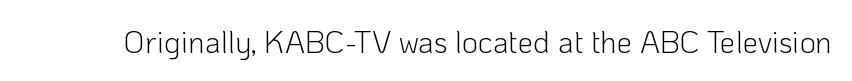
The image shows 31 px light sans-serif type, upright; set normal letter spacing, not underlined; low stroke contrast and a medium x-height.
